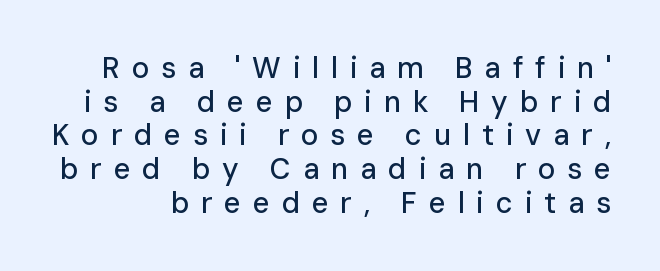
In terms of posture, this sample is upright. A typesetter would call this heavily tracked-out type. Do the characters align in a grid? No, the font is proportional. The letters carry no serifs — their stems end cleanly without finishing strokes.
